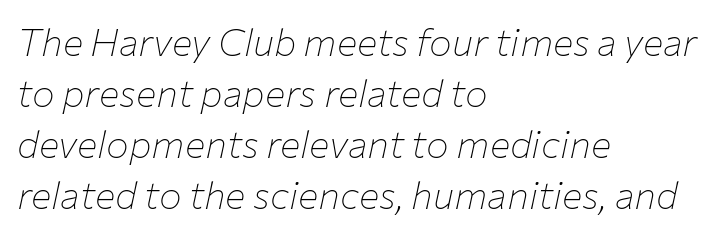
Teacher's note: observe the even left margin — that is flush-left alignment. This block has exactly the height ordinary leading produces. No letter is thick-stroked: the sample isn't bold. The space beneath each line is pristine and unruled.
